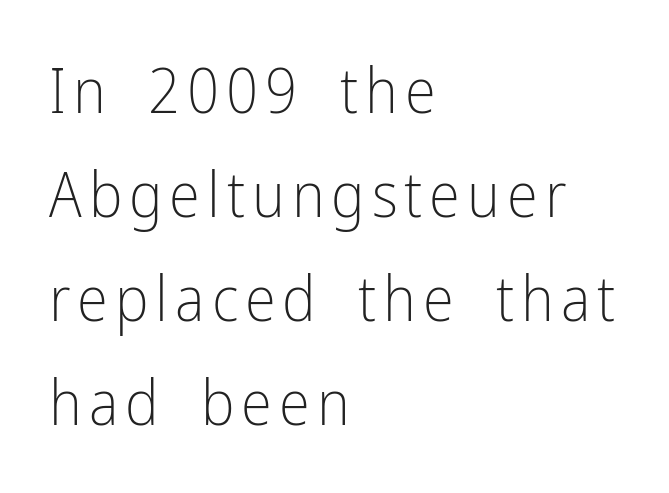
The image shows 63 px light, condensed sans-serif type, upright; set left-aligned, normal line spacing (1.65x), not underlined; low stroke contrast and a medium x-height.
